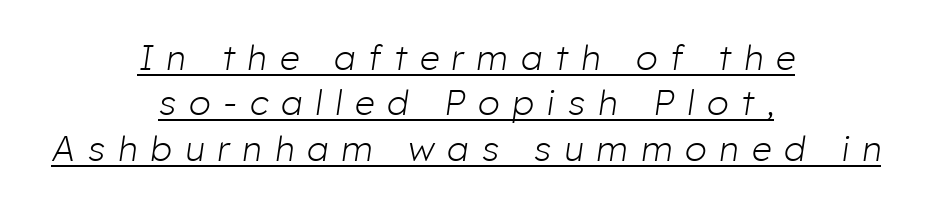
The image shows 35 px light type, italic (leaning right); set centered, normal line spacing (1.3x), unusually wide letter spacing (+0.37 em), underlined; low stroke contrast and a medium x-height.
